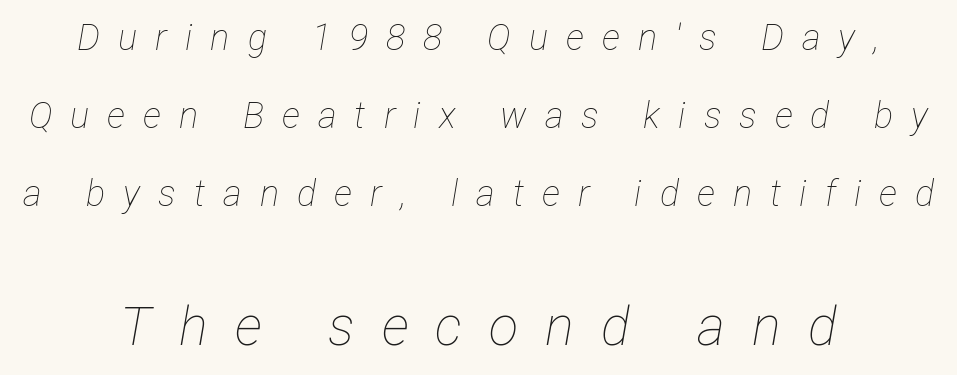
The image shows 54 px thin, condensed type, italic (leaning right); set centered, loose line spacing (2.17x), unusually wide letter spacing (+0.5 em), not underlined; the second (bottom) block is 1.5x larger; low stroke contrast and a medium x-height.
